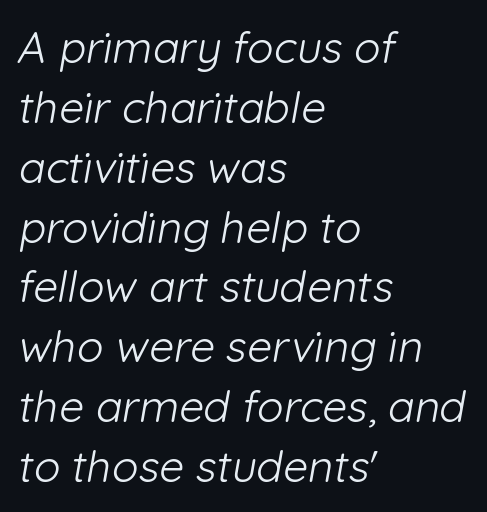
The image shows 44 px light sans-serif type; set left-aligned, normal line spacing (1.36x), normal letter spacing, not underlined; low stroke contrast and a medium x-height.
